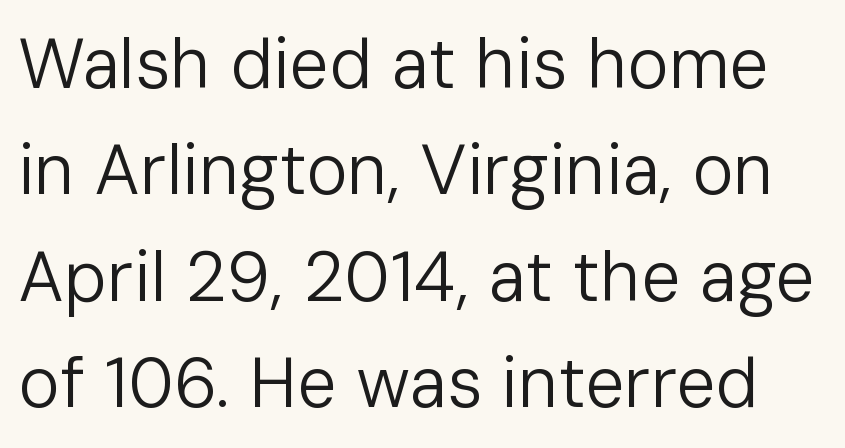
Q: Is the text bold? A: No.
Q: Is the text italic (slanted)? A: No, it is upright.
Q: Is the typeface a serif or a sans-serif typeface? A: Sans-serif.
Q: Is the text underlined? A: No.
Q: Is the spacing between letters normal or unusually wide? A: Normal.
Q: Is the spacing between lines tight, normal or loose? A: Normal.
Q: Width (condensed, normal, or wide)? A: Normal.
Q: Stroke contrast? A: Low.
Q: x-height? A: Medium.
Q: Monospaced? A: No.
